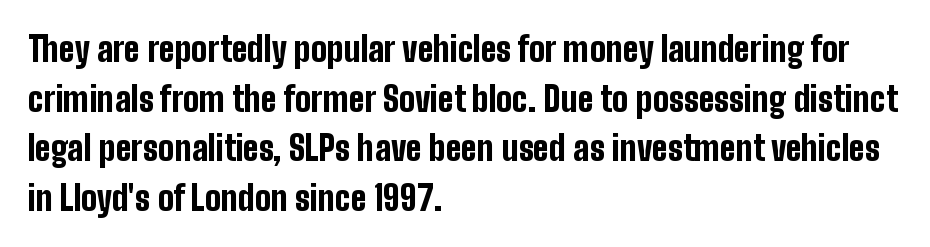
Q: Is the text bold? A: Yes.
Q: Is the text italic (slanted)? A: No, it is upright.
Q: Is the typeface a serif or a sans-serif typeface? A: Sans-serif.
Q: Is the text underlined? A: No.
Q: How is the paragraph aligned? A: Left-aligned.
Q: Is the spacing between letters normal or unusually wide? A: Normal.
Q: Is the spacing between lines tight, normal or loose? A: Normal.
Q: Width (condensed, normal, or wide)? A: Condensed.
Q: Stroke contrast? A: Low.
Q: x-height? A: Medium.
Q: Monospaced? A: No.
